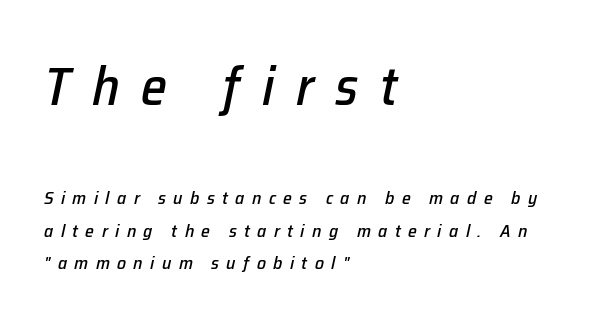
Q: Is the text italic (slanted)? A: Yes, it leans right by about 12 degrees.
Q: Is the text underlined? A: No.
Q: How is the paragraph aligned? A: Left-aligned.
Q: Is the spacing between letters normal or unusually wide? A: Unusually wide.
Q: Which block of text is set in a larger size, the first (top) or the second (bottom)? A: The first (top) one.
Q: Width (condensed, normal, or wide)? A: Normal.
Q: Stroke contrast? A: Low.
Q: x-height? A: Medium.
Q: Monospaced? A: No.
